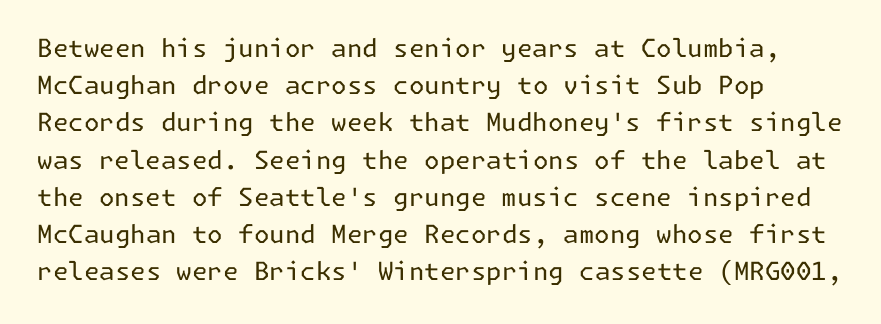
{"italic": "no", "bold": "no", "underline": "no", "line_spacing": "normal", "line_spacing_ratio": 1.49, "letter_spacing": "normal", "letter_spacing_em": 0.0, "glyph_px": 25}
